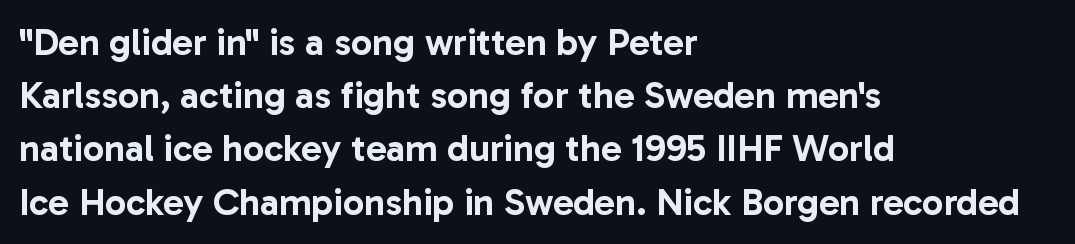
The image shows 38 px sans-serif type, upright; set left-aligned, normal line spacing (1.4x), normal letter spacing, not underlined; low stroke contrast and a medium x-height.
